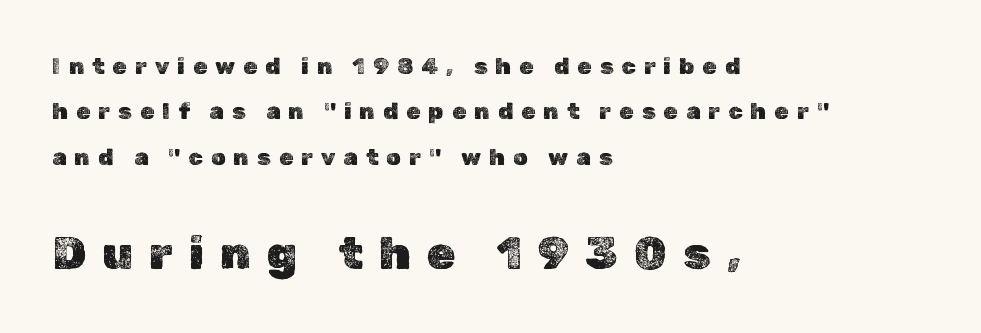
{"italic": "no", "width": "normal", "x_height": "medium", "monospaced": "no", "underline": "no", "align": "left", "line_spacing": "loose", "line_spacing_ratio": 1.97, "letter_spacing": "wide", "letter_spacing_em": 0.35, "larger_block": "second", "size_ratio": 2.0, "glyph_px": 46}
